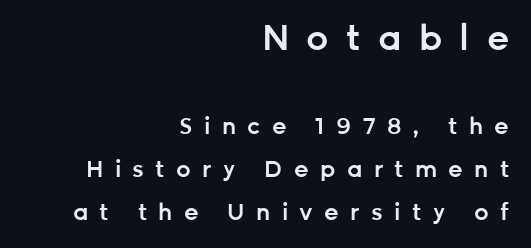
Slightly chunky letters — semibold, I'd say, not full bold. Compare the two chunks: the upper has the greater cap height. Type style note: lacks serifs. Decoration check: the copy has no underline.
